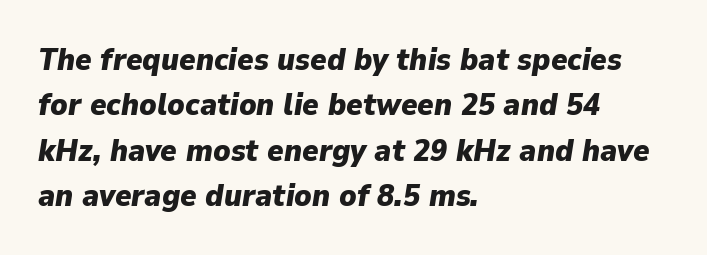
{"italic": "yes", "lean": "right", "slant_degrees": 9, "bold": "yes", "weight": "heavy", "width": "normal", "stroke_contrast": "low", "x_height": "medium", "monospaced": "no", "underline": "no", "align": "left", "line_spacing": "normal", "line_spacing_ratio": 1.46, "letter_spacing": "normal", "letter_spacing_em": 0.0, "glyph_px": 31}
